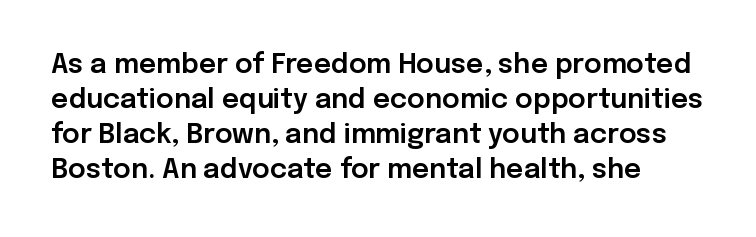
{"italic": "no", "underline": "no", "line_spacing": "normal", "line_spacing_ratio": 1.3, "letter_spacing": "normal", "letter_spacing_em": 0.0, "glyph_px": 27}
